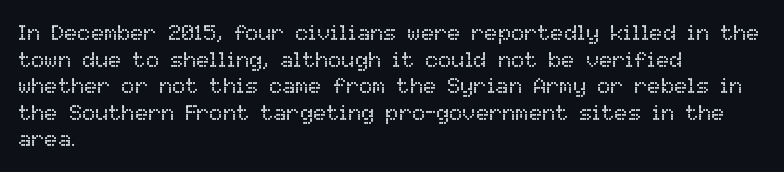
The face used here is rendered with its standard letterfit. The rag falls on the right side of this text block. The typeface has the unassuming heft of standard copy or less. Italic: no, the glyphs are upright roman.
